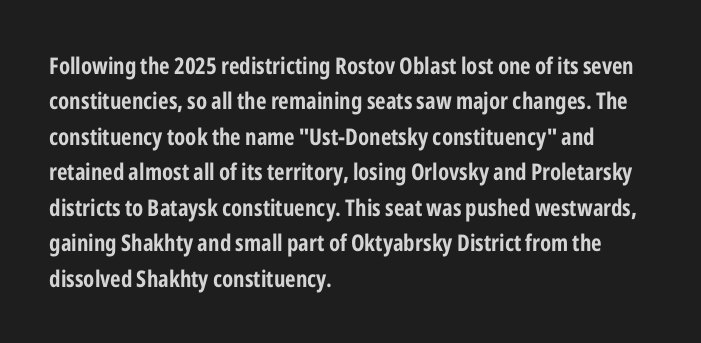
The strip under each line holds only bare page. The designer left line spacing at the default. Typeset ragged right — the left edge is the straight one. Heavy-handed strokes throughout: this text is bold.
